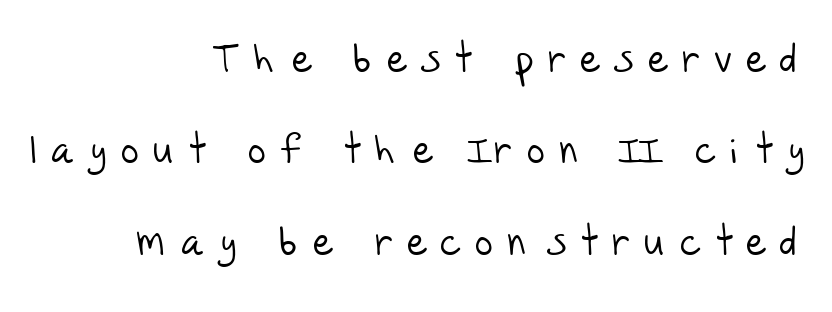
Each letter keeps its own natural width here, so spacing adapts to shape. Reading down the block, your eye finds every line finishing at a fixed right position. Descender tails drop into unmarked territory. These lines have a slow, spaced-out rhythm from letter to letter.
